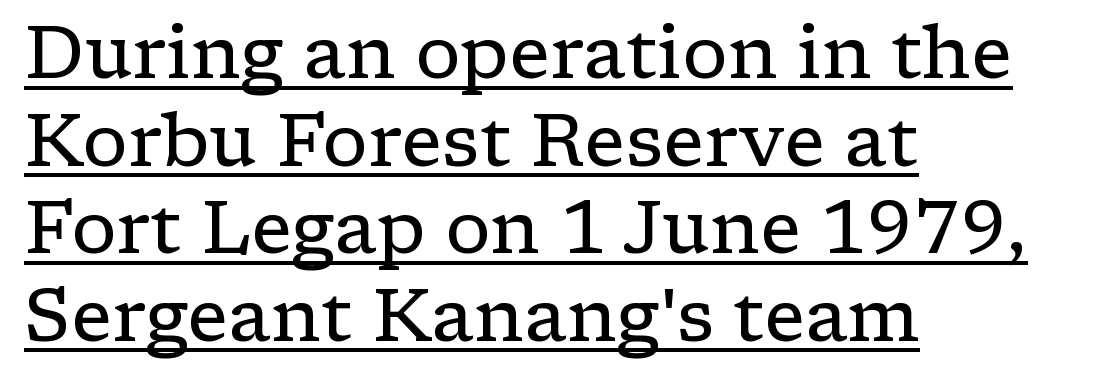
The image shows 73 px regular-weight, wide serif type, upright; set left-aligned, line spacing 1.2x, normal letter spacing, underlined; low stroke contrast and a medium x-height.
